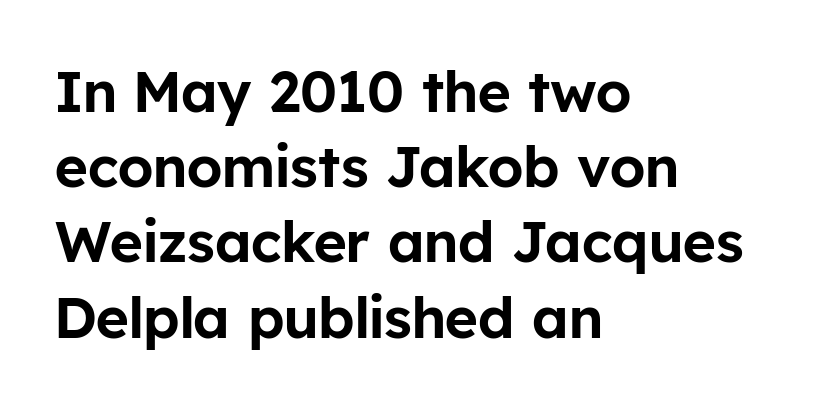
The passage shown is not underscored anywhere. Vertical spacing — default. Layout note: lines flush left. Spacing verdict: proportional, widths tailored to each character.
